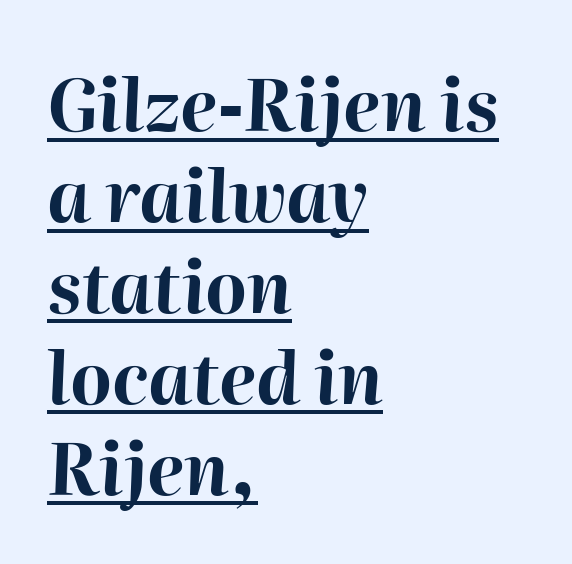
The image shows 71 px bold type, italic (leaning right); set left-aligned, normal line spacing (1.28x), normal letter spacing, underlined; high stroke contrast and a medium x-height.
